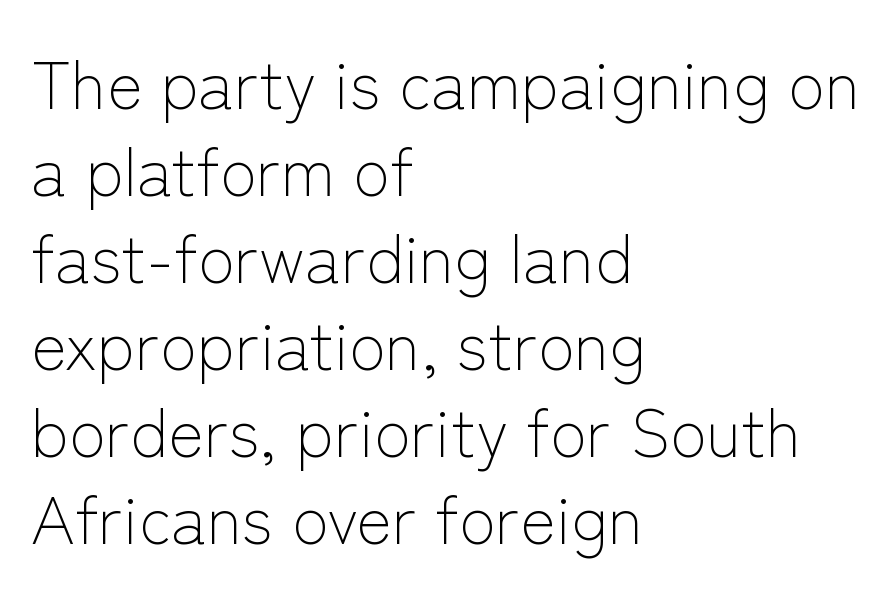
Q: Is the text bold? A: No.
Q: Is the text italic (slanted)? A: No, it is upright.
Q: Is the typeface a serif or a sans-serif typeface? A: Sans-serif.
Q: Is the text underlined? A: No.
Q: How is the paragraph aligned? A: Left-aligned.
Q: Is the spacing between letters normal or unusually wide? A: Normal.
Q: Is the spacing between lines tight, normal or loose? A: Normal.
Q: Width (condensed, normal, or wide)? A: Normal.
Q: Stroke contrast? A: Low.
Q: x-height? A: Medium.
Q: Monospaced? A: No.
